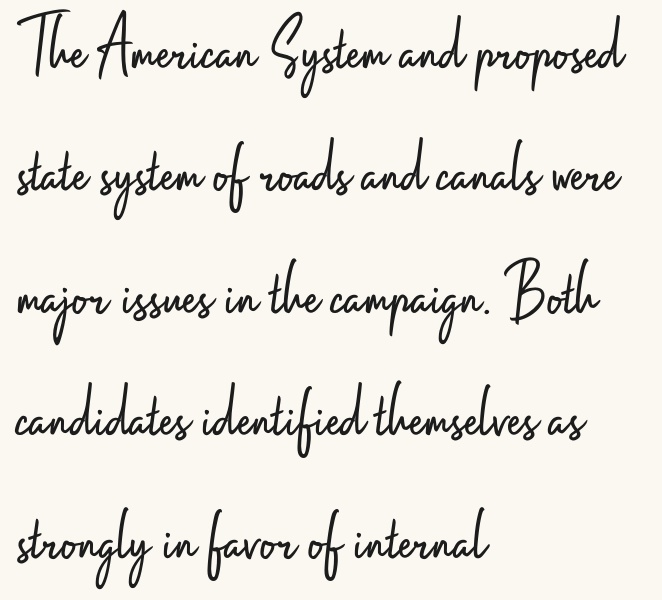
Q: Is the text bold? A: No.
Q: Is the text italic (slanted)? A: Yes.
Q: Is the typeface a serif or a sans-serif typeface? A: Sans-serif.
Q: Is the text underlined? A: No.
Q: How is the paragraph aligned? A: Left-aligned.
Q: Is the spacing between letters normal or unusually wide? A: Normal.
Q: Is the spacing between lines tight, normal or loose? A: Normal.
Q: Width (condensed, normal, or wide)? A: Condensed.
Q: Stroke contrast? A: Low.
Q: x-height? A: Small.
Q: Monospaced? A: No.
